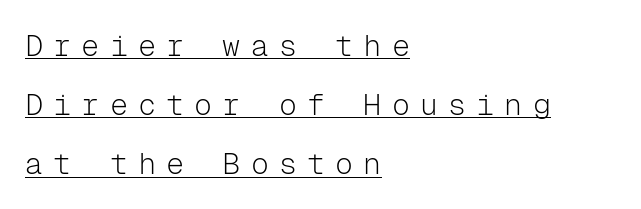
Each letter, wide or thin by design, is forced into the same width here. One-word summary of the alignment: left. Examine the stroke ends and you'll find no serifs. The typography opts for an upright posture over an oblique one.
